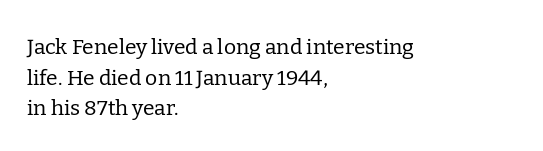
{"italic": "no", "bold": "no", "underline": "no", "align": "left", "line_spacing": "normal", "line_spacing_ratio": 1.46, "letter_spacing": "normal", "letter_spacing_em": 0.0, "glyph_px": 21}
